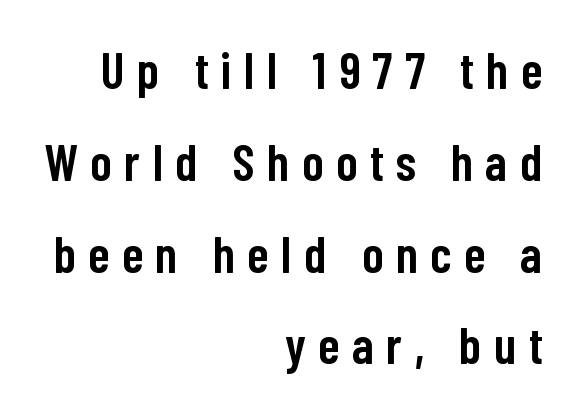
Every character sits straight up, as roman type does. Nobody drew a line under any word here. Weight: semibold (demi). Observe the absence of serifs on each vertical stroke in this sample.
